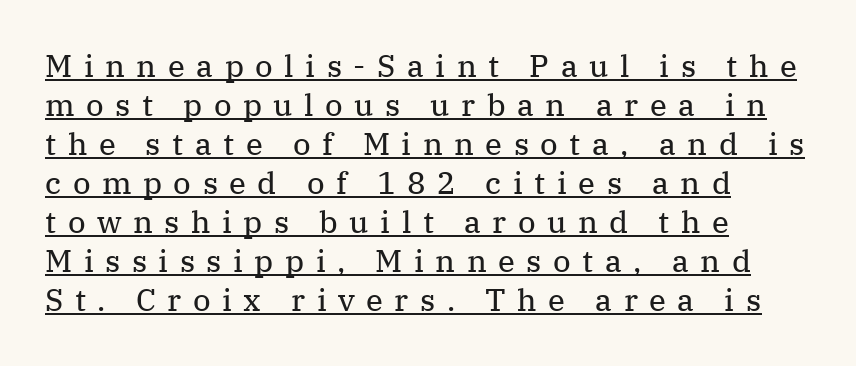
Q: Is the text bold? A: No.
Q: Is the text italic (slanted)? A: No, it is upright.
Q: Is the typeface a serif or a sans-serif typeface? A: Serif.
Q: Is the text underlined? A: Yes.
Q: How is the paragraph aligned? A: Left-aligned.
Q: Is the spacing between letters normal or unusually wide? A: Unusually wide.
Q: Is the spacing between lines tight, normal or loose? A: Normal.
Q: Width (condensed, normal, or wide)? A: Normal.
Q: Stroke contrast? A: Medium.
Q: x-height? A: Medium.
Q: Monospaced? A: No.
